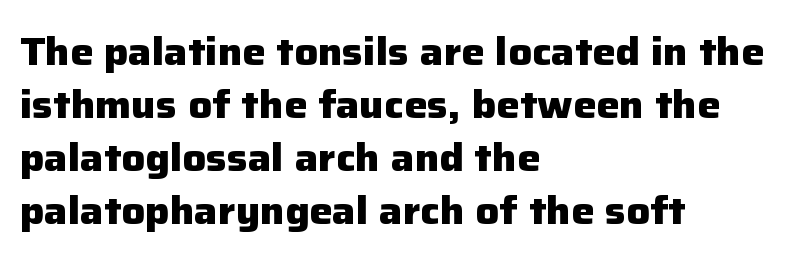
The passage shown has conventional tracking throughout. Bold? Absolutely — the strokes are thick and heavy. What's the leading like? Ordinary, nothing unusual. The lines are quadded left. A typesetter would call this proportional, since set widths differ per character.
